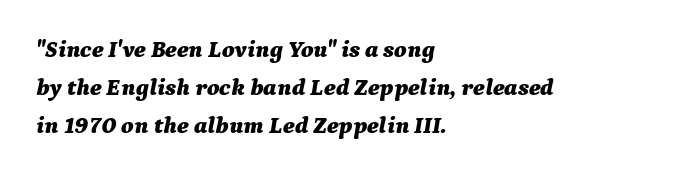
{"italic": "yes", "lean": "right", "slant_degrees": 9, "bold": "yes", "underline": "no", "align": "left", "line_spacing": "normal", "line_spacing_ratio": 1.59, "letter_spacing": "normal", "letter_spacing_em": 0.0, "glyph_px": 24}
